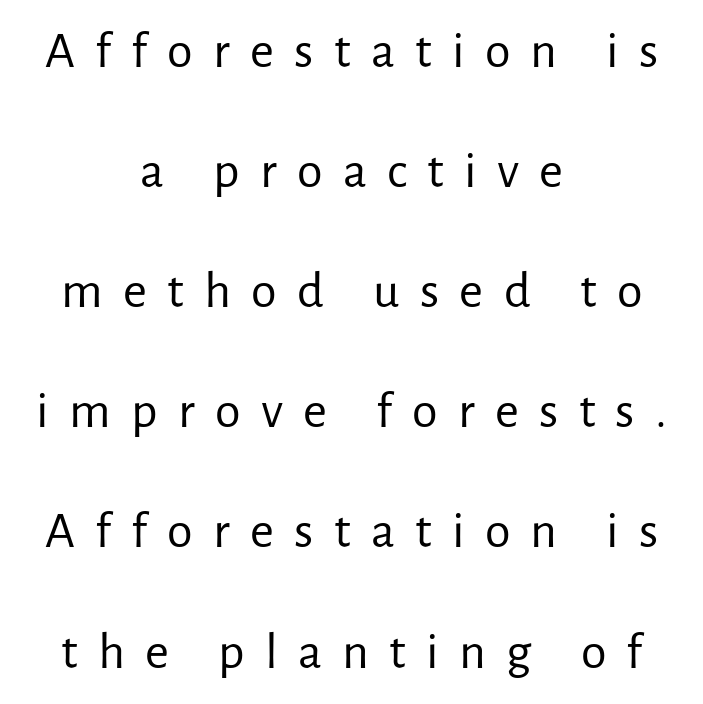
Q: Is the text bold? A: No.
Q: Is the text italic (slanted)? A: No, it is upright.
Q: Is the typeface a serif or a sans-serif typeface? A: Sans-serif.
Q: Is the text underlined? A: No.
Q: How is the paragraph aligned? A: Centered.
Q: Is the spacing between letters normal or unusually wide? A: Unusually wide.
Q: Is the spacing between lines tight, normal or loose? A: Loose.
Q: Width (condensed, normal, or wide)? A: Normal.
Q: Stroke contrast? A: Low.
Q: x-height? A: Medium.
Q: Monospaced? A: No.
